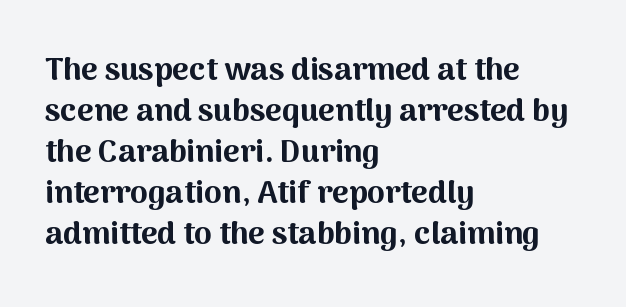
Q: Is the text bold? A: Yes.
Q: Is the text italic (slanted)? A: No, it is upright.
Q: Is the typeface a serif or a sans-serif typeface? A: Sans-serif.
Q: Is the text underlined? A: No.
Q: How is the paragraph aligned? A: Left-aligned.
Q: Is the spacing between letters normal or unusually wide? A: Normal.
Q: Is the spacing between lines tight, normal or loose? A: Normal.
Q: Width (condensed, normal, or wide)? A: Normal.
Q: Stroke contrast? A: Medium.
Q: x-height? A: Medium.
Q: Monospaced? A: No.
